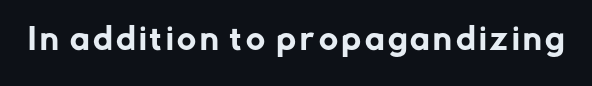
{"serif": "no", "italic": "no", "width": "normal", "stroke_contrast": "low", "x_height": "medium", "monospaced": "no", "underline": "no", "glyph_px": 29}
